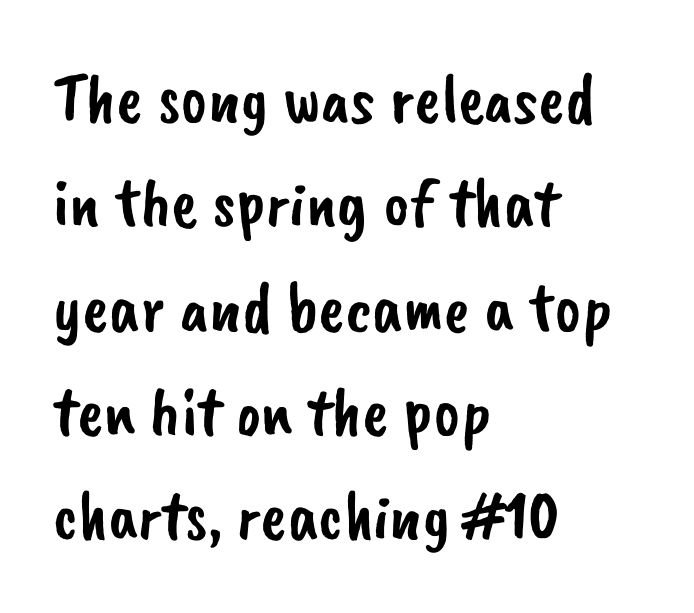
The image shows 70 px sans-serif type; set left-aligned, normal line spacing (1.49x), normal letter spacing, not underlined; low stroke contrast and a small x-height.
